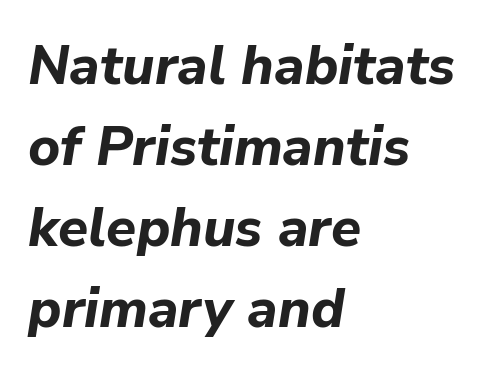
The image shows 55 px bold type, italic (leaning right); set left-aligned, normal line spacing (1.47x), normal letter spacing, not underlined; low stroke contrast and a medium x-height.
